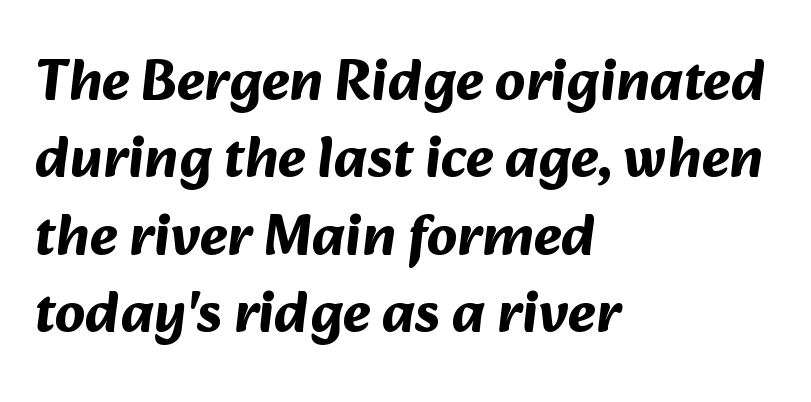
Q: Is the text bold? A: Yes.
Q: Is the typeface a serif or a sans-serif typeface? A: Sans-serif.
Q: Is the text underlined? A: No.
Q: How is the paragraph aligned? A: Left-aligned.
Q: Is the spacing between letters normal or unusually wide? A: Normal.
Q: Is the spacing between lines tight, normal or loose? A: Normal.
Q: Width (condensed, normal, or wide)? A: Normal.
Q: Stroke contrast? A: Medium.
Q: x-height? A: Medium.
Q: Monospaced? A: No.
